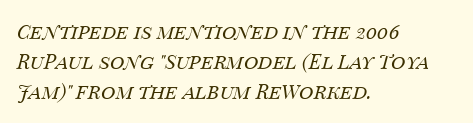
Q: Is the text bold? A: No.
Q: Is the text italic (slanted)? A: Yes, it leans right by about 14 degrees.
Q: Is the text underlined? A: No.
Q: How is the paragraph aligned? A: Left-aligned.
Q: Is the spacing between letters normal or unusually wide? A: Normal.
Q: Is the spacing between lines tight, normal or loose? A: Normal.
